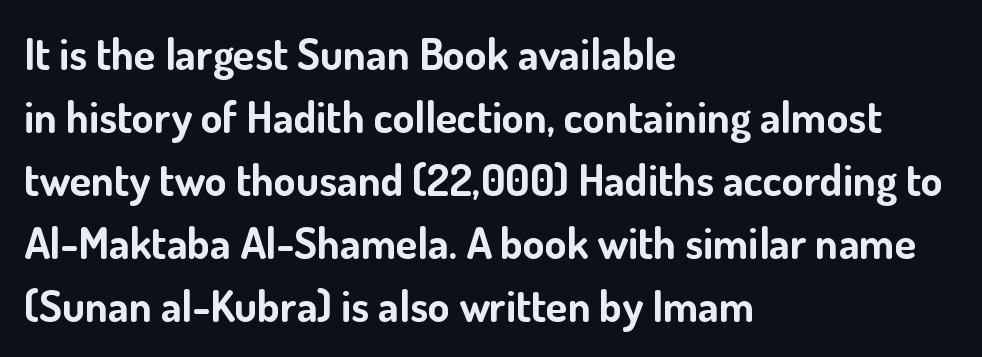
Q: Is the text bold? A: Yes.
Q: Is the text italic (slanted)? A: No, it is upright.
Q: Is the typeface a serif or a sans-serif typeface? A: Sans-serif.
Q: Is the text underlined? A: No.
Q: How is the paragraph aligned? A: Left-aligned.
Q: Is the spacing between letters normal or unusually wide? A: Normal.
Q: Is the spacing between lines tight, normal or loose? A: Normal.
Q: Width (condensed, normal, or wide)? A: Normal.
Q: Stroke contrast? A: Low.
Q: x-height? A: Small.
Q: Monospaced? A: No.
